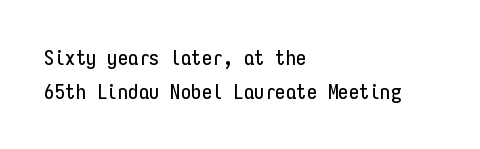
{"italic": "no", "underline": "no", "align": "left", "line_spacing": "normal", "line_spacing_ratio": 1.61, "letter_spacing": "normal", "letter_spacing_em": 0.0, "glyph_px": 21}
